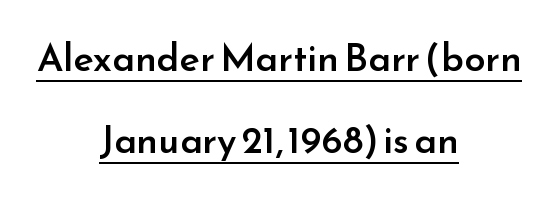
{"serif": "no", "italic": "no", "bold": "semi", "weight": "semibold", "width": "normal", "stroke_contrast": "low", "x_height": "small", "monospaced": "no", "underline": "yes", "align": "center", "line_spacing": "loose", "line_spacing_ratio": 2.15, "letter_spacing": "normal", "letter_spacing_em": 0.0, "glyph_px": 38}
